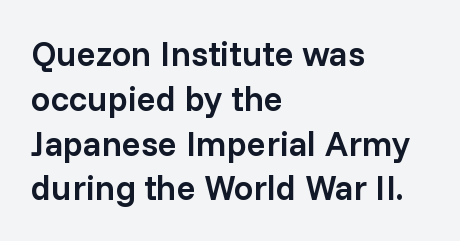
Q: Is the text bold? A: Semi-bold.
Q: Is the text italic (slanted)? A: No, it is upright.
Q: Is the typeface a serif or a sans-serif typeface? A: Sans-serif.
Q: Is the text underlined? A: No.
Q: How is the paragraph aligned? A: Left-aligned.
Q: Is the spacing between letters normal or unusually wide? A: Normal.
Q: Is the spacing between lines tight, normal or loose? A: Normal.
Q: Width (condensed, normal, or wide)? A: Normal.
Q: Stroke contrast? A: Low.
Q: x-height? A: Medium.
Q: Monospaced? A: No.
